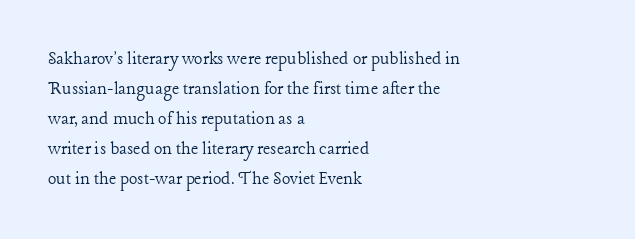
{"italic": "no", "bold": "no", "underline": "no", "align": "left", "line_spacing": "normal", "line_spacing_ratio": 1.5, "letter_spacing": "normal", "letter_spacing_em": 0.0, "glyph_px": 20}
